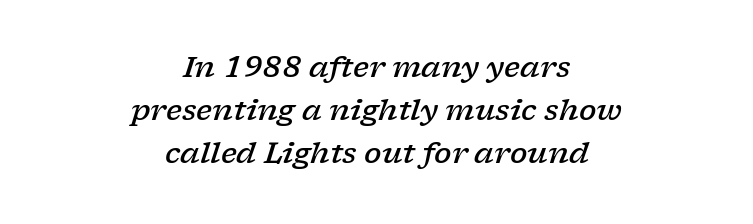
The image shows 29 px semibold, wide serif type, italic (leaning right); set centered, normal line spacing (1.48x), normal letter spacing, not underlined; low stroke contrast and a medium x-height.
